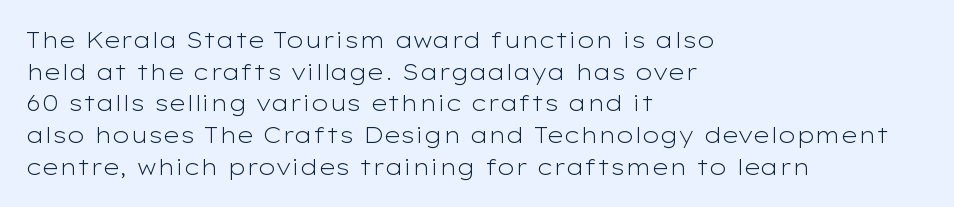
{"italic": "no", "bold": "no", "underline": "no", "align": "left", "line_spacing": "normal", "line_spacing_ratio": 1.44, "letter_spacing": "normal", "letter_spacing_em": 0.0, "glyph_px": 22}
